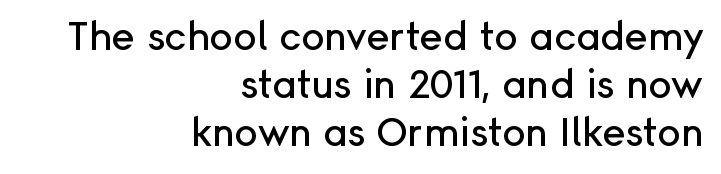
Underlining? Definitely not there. Quick note: not italic, upright. Check where the strokes stop: nothing finishes them off — pure sans. The passage shown is typed in a proportional face where columns would drift.
